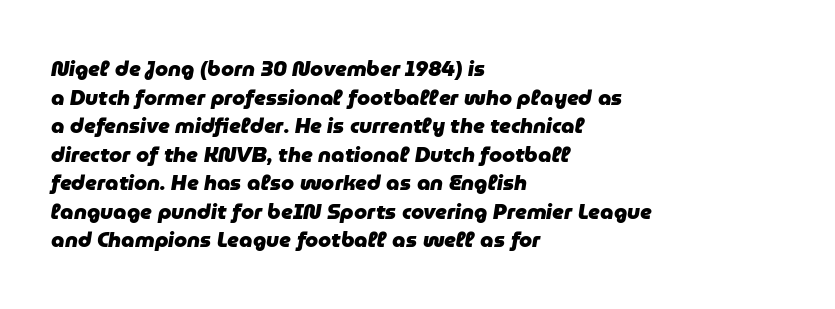
Q: Is the text bold? A: Yes.
Q: Is the text italic (slanted)? A: Yes, it leans right by about 9 degrees.
Q: Is the text underlined? A: No.
Q: How is the paragraph aligned? A: Left-aligned.
Q: Is the spacing between letters normal or unusually wide? A: Normal.
Q: Is the spacing between lines tight, normal or loose? A: Normal.
